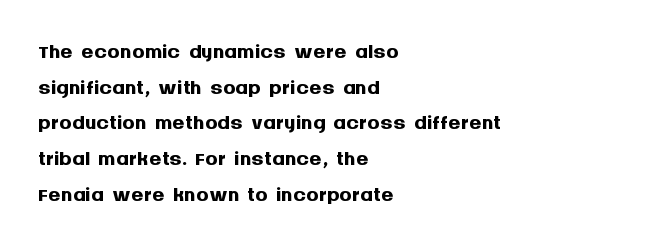
Are there feet on the stems? There aren't — it's a sans. Each new line begins almost immediately beneath the previous one. Its strokes are broad and dark, the hallmark of bold type. The gap between lines stays unmarked. The letters stand upright; this is a roman face. Inter-character spacing is left at the font's built-in metrics.
